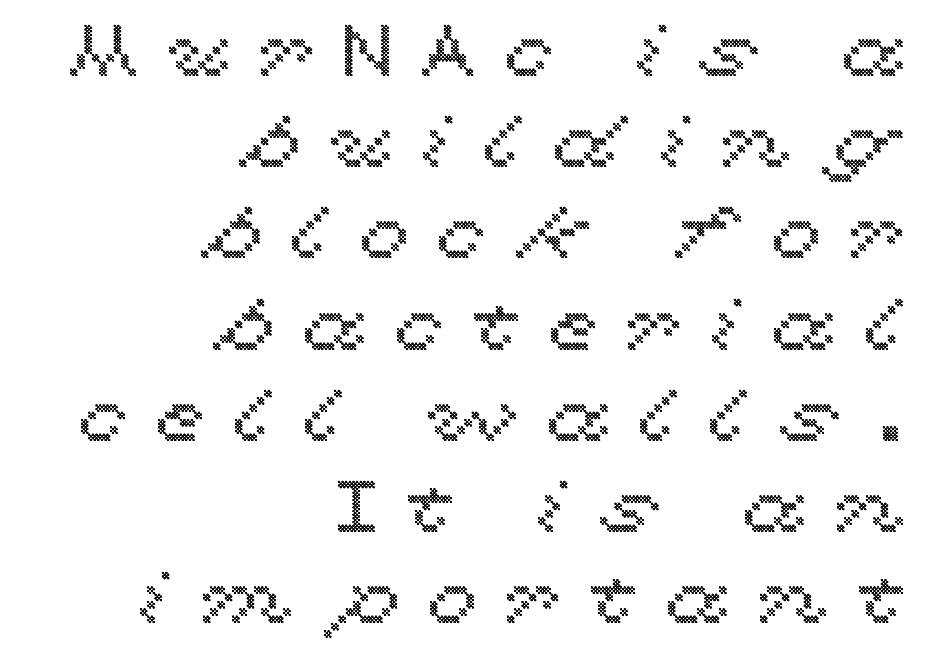
{"width": "wide", "x_height": "medium", "monospaced": "no", "underline": "no", "align": "right", "line_spacing": "normal", "line_spacing_ratio": 1.25, "letter_spacing": "wide", "letter_spacing_em": 0.38, "glyph_px": 73}
